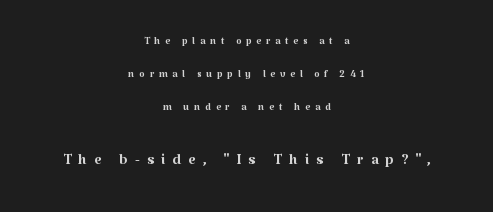
{"italic": "no", "bold": "no", "underline": "no", "align": "center", "line_spacing": "loose", "line_spacing_ratio": 2.36, "letter_spacing": "wide", "letter_spacing_em": 0.34, "larger_block": "second", "size_ratio": 1.5, "glyph_px": 21}
